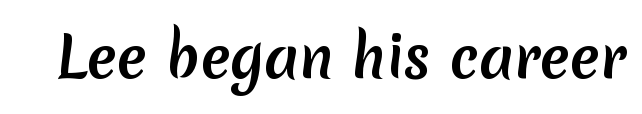
Q: Is the text bold? A: Yes.
Q: Is the typeface a serif or a sans-serif typeface? A: Sans-serif.
Q: Is the text underlined? A: No.
Q: Is the spacing between letters normal or unusually wide? A: Normal.
Q: Width (condensed, normal, or wide)? A: Normal.
Q: Stroke contrast? A: Low.
Q: x-height? A: Medium.
Q: Monospaced? A: No.
